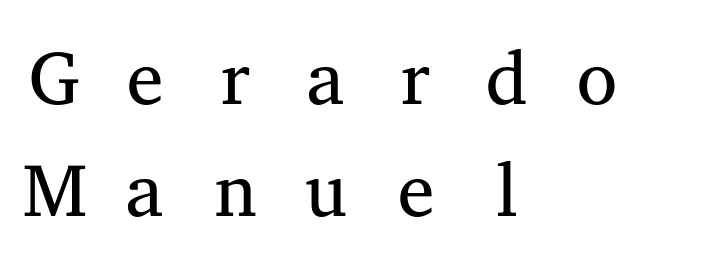
{"serif": "yes", "italic": "no", "bold": "no", "weight": "regular", "width": "wide", "stroke_contrast": "medium", "x_height": "medium", "monospaced": "yes", "underline": "no", "align": "left", "line_spacing": "normal", "line_spacing_ratio": 1.52, "letter_spacing": "wide", "letter_spacing_em": 0.44, "glyph_px": 74}
